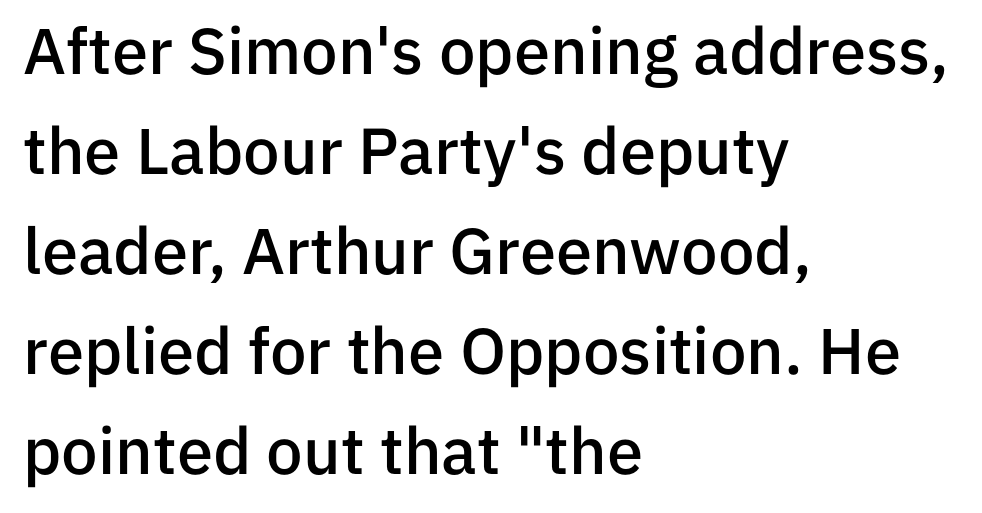
The image shows 65 px semibold sans-serif type, upright; set left-aligned, normal line spacing (1.54x), normal letter spacing, not underlined; low stroke contrast and a medium x-height.
